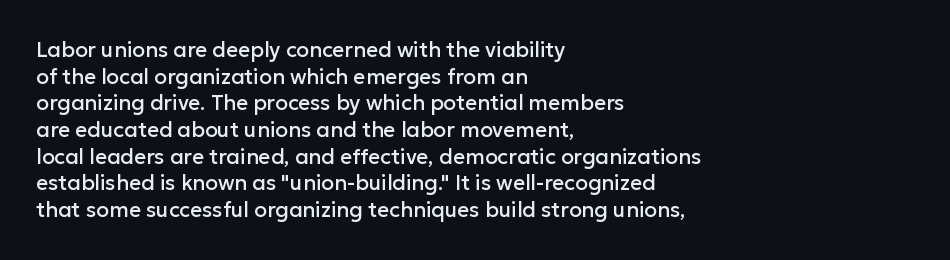
{"italic": "no", "underline": "no", "align": "left", "line_spacing": "normal", "line_spacing_ratio": 1.27, "letter_spacing": "normal", "letter_spacing_em": 0.0, "glyph_px": 21}
